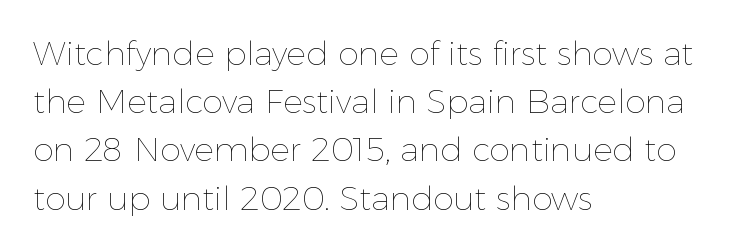
The image shows 33 px thin type, upright; set left-aligned, normal line spacing (1.46x), normal letter spacing, not underlined; a medium x-height.
